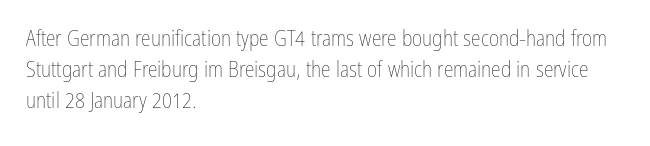
Q: Is the text bold? A: No.
Q: Is the text italic (slanted)? A: No, it is upright.
Q: Is the text underlined? A: No.
Q: How is the paragraph aligned? A: Left-aligned.
Q: Is the spacing between letters normal or unusually wide? A: Normal.
Q: Is the spacing between lines tight, normal or loose? A: Normal.
